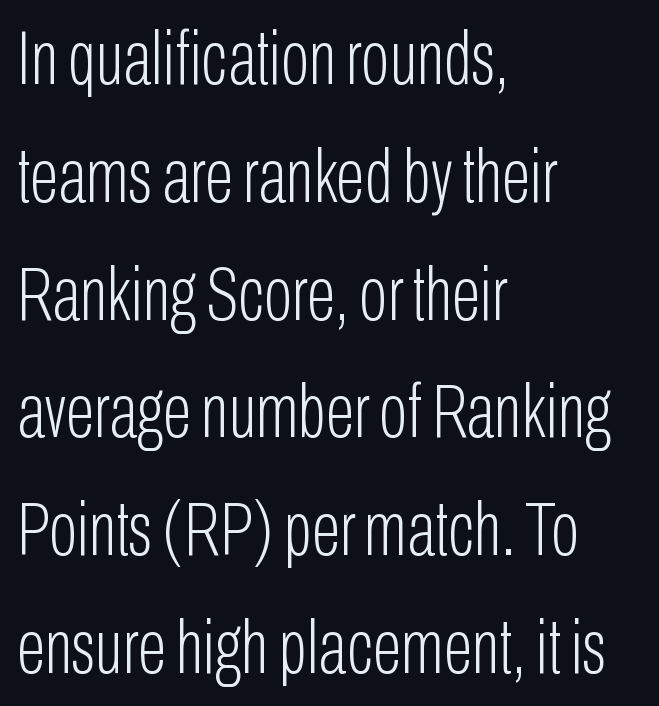
Q: Is the text bold? A: No.
Q: Is the text italic (slanted)? A: No, it is upright.
Q: Is the typeface a serif or a sans-serif typeface? A: Sans-serif.
Q: Is the text underlined? A: No.
Q: How is the paragraph aligned? A: Left-aligned.
Q: Is the spacing between letters normal or unusually wide? A: Normal.
Q: Is the spacing between lines tight, normal or loose? A: Normal.
Q: Width (condensed, normal, or wide)? A: Condensed.
Q: Stroke contrast? A: Low.
Q: x-height? A: Medium.
Q: Monospaced? A: No.
